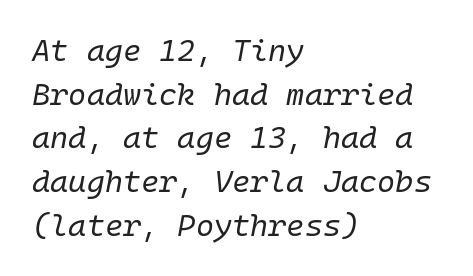
Caption: multi-line text, flush left, ragged right. Is this a fixed-width face? Yes — each glyph sits in an identical cell. Plain, unruled lines of type. This is oblique type, the kind used for emphasis or titles.
